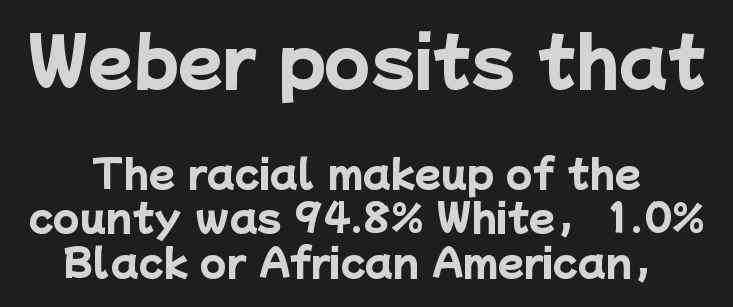
Q: Is the text bold? A: Yes.
Q: Is the typeface a serif or a sans-serif typeface? A: Sans-serif.
Q: Is the text underlined? A: No.
Q: Is the spacing between letters normal or unusually wide? A: Normal.
Q: Which block of text is set in a larger size, the first (top) or the second (bottom)? A: The first (top) one.
Q: Width (condensed, normal, or wide)? A: Normal.
Q: Stroke contrast? A: Low.
Q: x-height? A: Medium.
Q: Monospaced? A: No.
